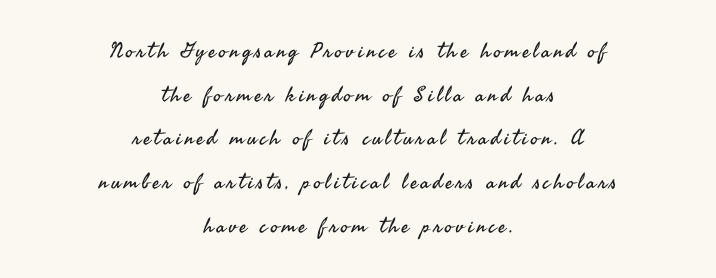
The image shows 21 px text type; set centered, loose line spacing (2.08x), not underlined.
